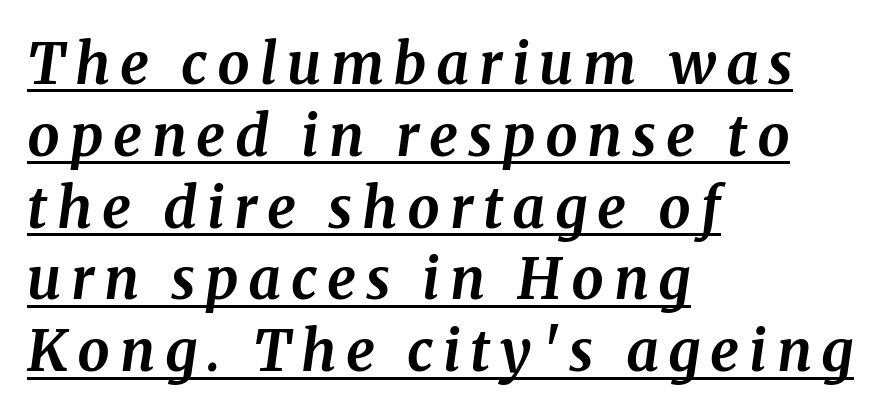
Q: Is the text bold? A: Yes.
Q: Is the text italic (slanted)? A: Yes, it leans right by about 8 degrees.
Q: Is the typeface a serif or a sans-serif typeface? A: Serif.
Q: Is the text underlined? A: Yes.
Q: How is the paragraph aligned? A: Left-aligned.
Q: Is the spacing between lines tight, normal or loose? A: Normal.
Q: Width (condensed, normal, or wide)? A: Normal.
Q: Stroke contrast? A: Medium.
Q: x-height? A: Medium.
Q: Monospaced? A: No.
